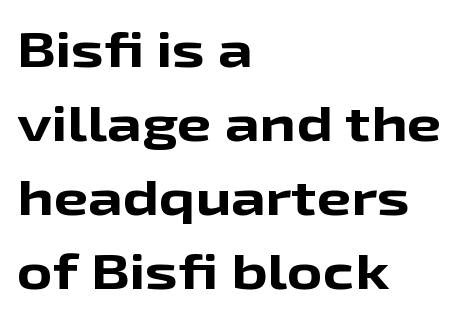
{"serif": "no", "italic": "no", "bold": "yes", "weight": "bold", "width": "wide", "stroke_contrast": "low", "x_height": "medium", "monospaced": "no", "underline": "no", "align": "left", "line_spacing": "normal", "line_spacing_ratio": 1.51, "letter_spacing": "normal", "letter_spacing_em": 0.0, "glyph_px": 49}
